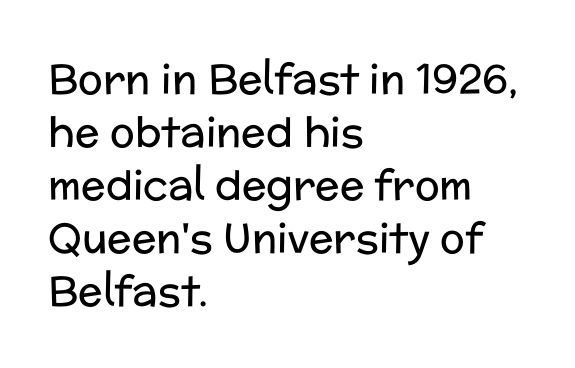
Q: Is the text bold? A: No.
Q: Is the text italic (slanted)? A: No, it is upright.
Q: Is the typeface a serif or a sans-serif typeface? A: Sans-serif.
Q: Is the text underlined? A: No.
Q: How is the paragraph aligned? A: Left-aligned.
Q: Is the spacing between letters normal or unusually wide? A: Normal.
Q: Is the spacing between lines tight, normal or loose? A: Normal.
Q: Width (condensed, normal, or wide)? A: Normal.
Q: Stroke contrast? A: Low.
Q: x-height? A: Medium.
Q: Monospaced? A: No.
